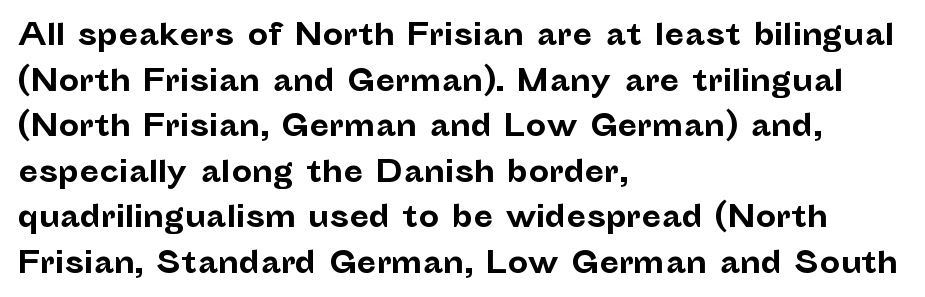
The image shows 29 px bold sans-serif type, upright; set left-aligned, normal line spacing (1.57x), normal letter spacing, not underlined; low stroke contrast and a medium x-height.
